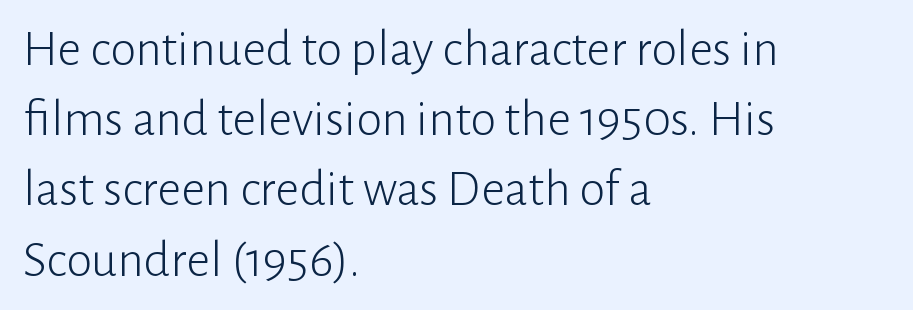
The lettering stays uniformly vertical, giving the passage a roman look. The line-height multiplier appears to be the usual default. No extra ink here — the face is not bold. Just letters on the line, the space beneath them empty. The line texture is even and compact thanks to regular tracking. Proportional: the letters do not fall into vertical columns.
